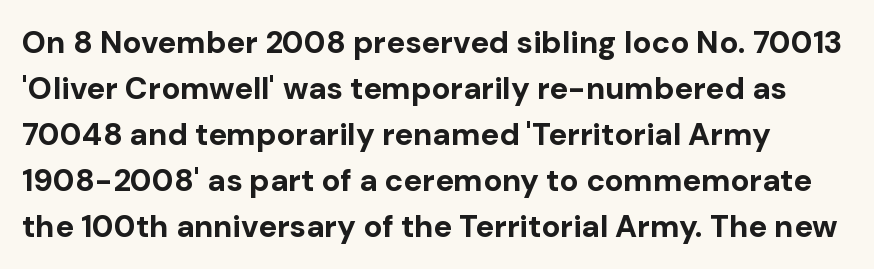
Q: Is the text bold? A: Yes.
Q: Is the text italic (slanted)? A: No, it is upright.
Q: Is the typeface a serif or a sans-serif typeface? A: Sans-serif.
Q: Is the text underlined? A: No.
Q: Is the spacing between letters normal or unusually wide? A: Normal.
Q: Is the spacing between lines tight, normal or loose? A: Normal.
Q: Width (condensed, normal, or wide)? A: Normal.
Q: Stroke contrast? A: Low.
Q: x-height? A: Medium.
Q: Monospaced? A: No.
